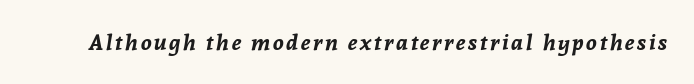
This is oblique type, the kind used for emphasis or titles. Decoration check: the copy has no underline. The face used here has the dense, thick strokes of a bold.
